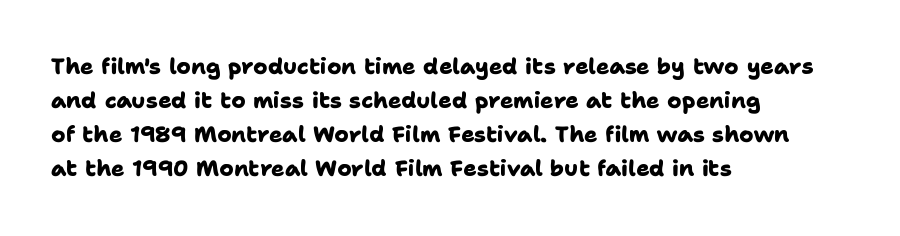
A student would call this left alignment; a typographer would say flush left, rag right. No extra tracking has been applied to these lines. The strip under each line holds only bare page. Notice how descenders clear the ascenders below comfortably — that's standard leading. As a designer I'd log this as weight 700, bold.
